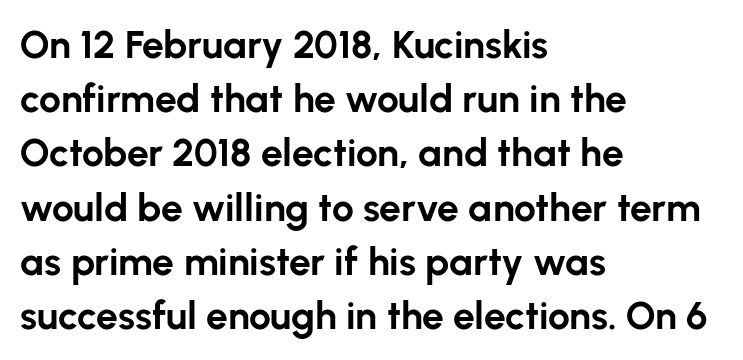
The rendering anchors every line to the left-hand side. The passage shown is typed in a proportional face where columns would drift. This is roman type, the default non-slanted kind. The baseline area is clear. Glyph-to-glyph distance matches everyday printed text.
